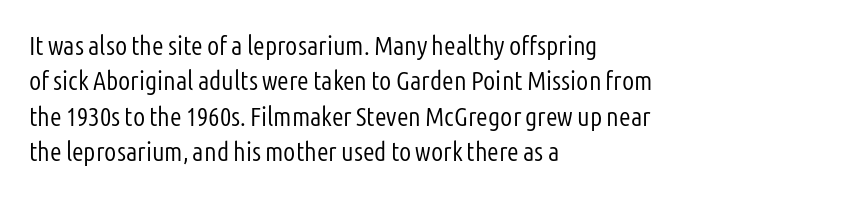
Q: Is the text bold? A: No.
Q: Is the text italic (slanted)? A: No, it is upright.
Q: Is the text underlined? A: No.
Q: How is the paragraph aligned? A: Left-aligned.
Q: Is the spacing between letters normal or unusually wide? A: Normal.
Q: Is the spacing between lines tight, normal or loose? A: Normal.
